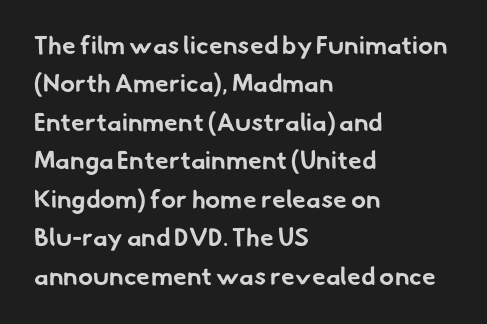
Q: Is the text bold? A: Yes.
Q: Is the text underlined? A: No.
Q: How is the paragraph aligned? A: Left-aligned.
Q: Is the spacing between letters normal or unusually wide? A: Normal.
Q: Is the spacing between lines tight, normal or loose? A: Normal.
